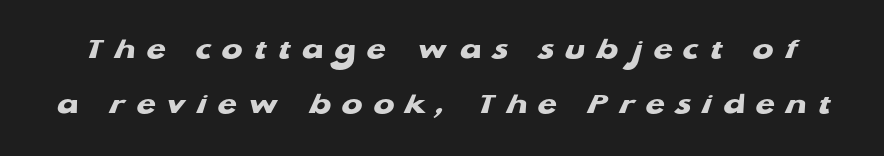
The image shows 31 px heavy, wide sans-serif type; set line spacing 1.78x, unusually wide letter spacing (+0.36 em), not underlined; low stroke contrast and a medium x-height.
